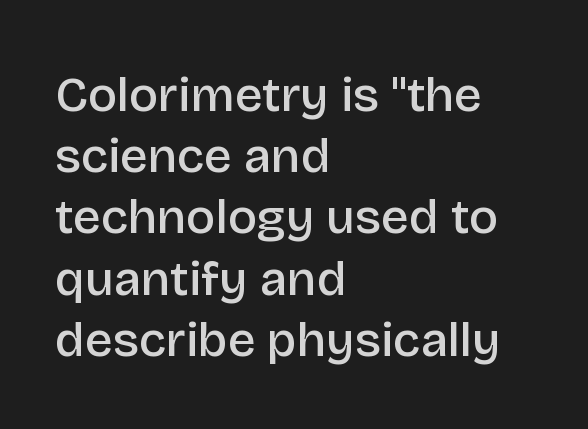
Varying glyph widths throughout — classic text-font behaviour. The paragraph has a hard left edge and a soft right edge. Type without underlining. Italic: no, the glyphs are upright roman. Each word holds together tightly as a unit, with standard inter-letter gaps.
